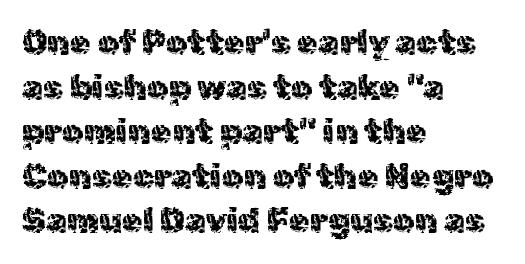
{"serif": "no", "italic": "no", "bold": "no", "weight": "regular", "width": "normal", "x_height": "medium", "monospaced": "no", "underline": "no", "align": "left", "line_spacing": "normal", "line_spacing_ratio": 1.31, "letter_spacing": "normal", "letter_spacing_em": 0.0, "glyph_px": 34}
